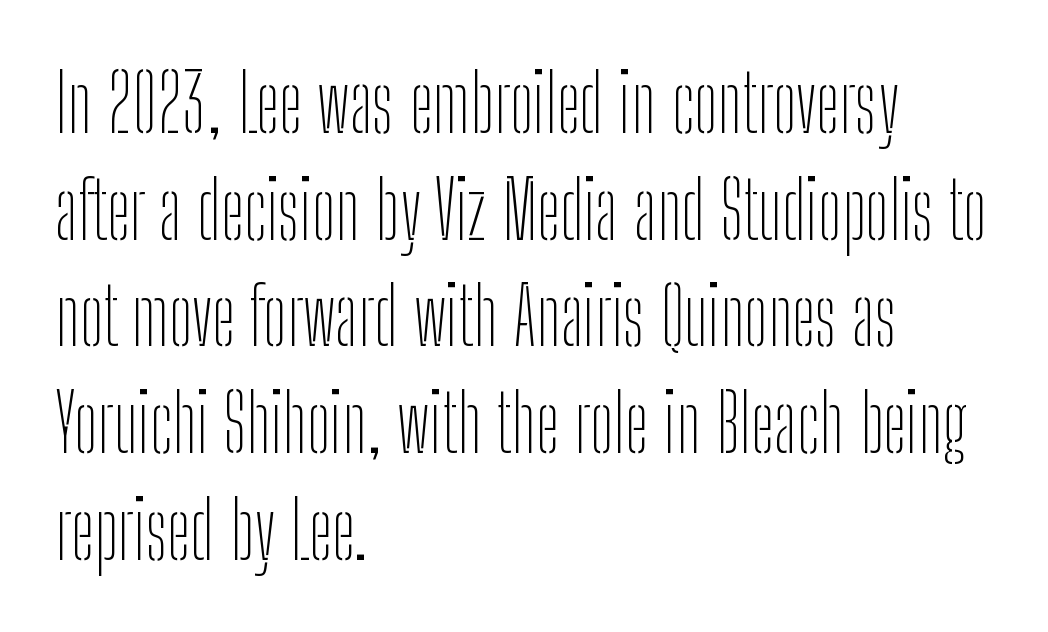
All the whitespace from short lines collects on the right. The foot of each line stays bare and open. This sample keeps an unexceptional amount of space between lines. Ordinary non-slanted type is in use. Spacing verdict: proportional, widths tailored to each character. The characters display no serif detailing; their extremities are plain.
